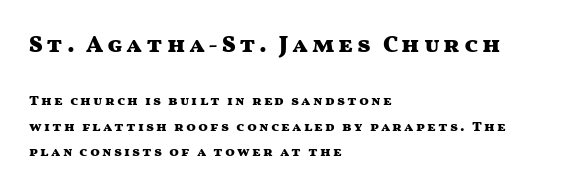
Q: Is the text bold? A: Yes.
Q: Is the text italic (slanted)? A: No, it is upright.
Q: Is the text underlined? A: No.
Q: How is the paragraph aligned? A: Left-aligned.
Q: Which block of text is set in a larger size, the first (top) or the second (bottom)? A: The first (top) one.
